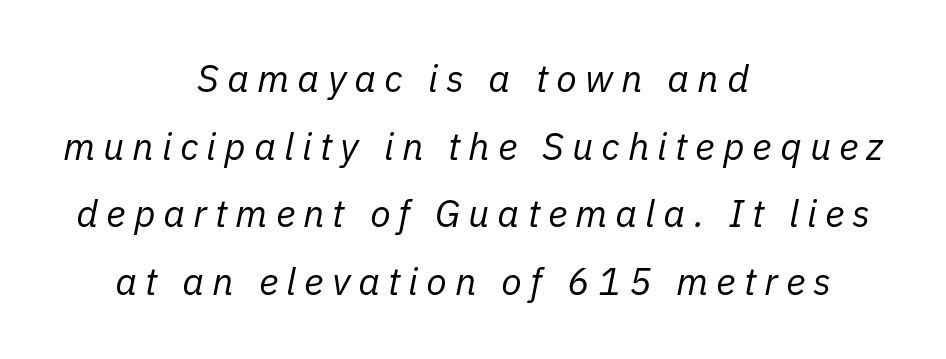
The image shows 38 px regular-weight type, italic (leaning right); set centered, line spacing 1.78x, unusually wide letter spacing (+0.21 em), not underlined; low stroke contrast and a medium x-height.
